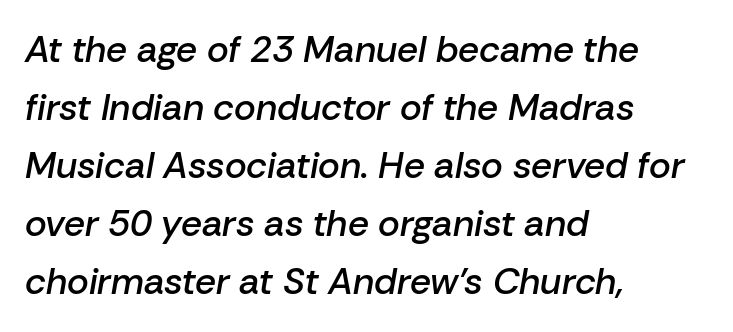
The image shows 37 px semibold type, italic (leaning right); set left-aligned, normal line spacing (1.57x), normal letter spacing, not underlined; low stroke contrast and a medium x-height.
